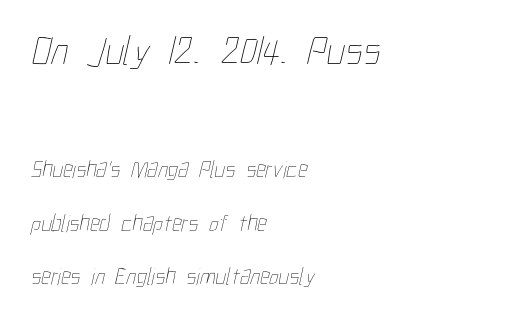
Q: Is the text bold? A: No.
Q: Is the text underlined? A: No.
Q: How is the paragraph aligned? A: Left-aligned.
Q: Is the spacing between letters normal or unusually wide? A: Normal.
Q: Is the spacing between lines tight, normal or loose? A: Loose.
Q: Which block of text is set in a larger size, the first (top) or the second (bottom)? A: The first (top) one.
Q: Width (condensed, normal, or wide)? A: Condensed.
Q: Stroke contrast? A: Low.
Q: x-height? A: Medium.
Q: Monospaced? A: No.
